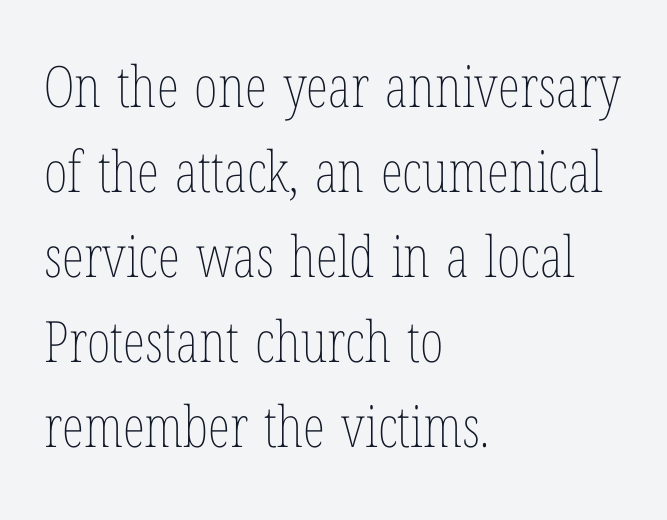
The image shows 57 px thin, condensed type, upright; set left-aligned, normal line spacing (1.49x), normal letter spacing, not underlined; low stroke contrast and a medium x-height.
